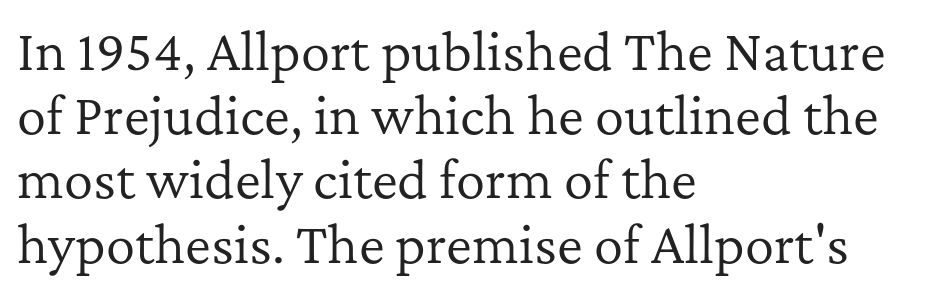
{"serif": "yes", "italic": "no", "bold": "no", "weight": "regular", "width": "normal", "stroke_contrast": "low", "x_height": "medium", "monospaced": "no", "underline": "no", "align": "left", "line_spacing": "normal", "line_spacing_ratio": 1.31, "letter_spacing": "normal", "letter_spacing_em": 0.0, "glyph_px": 49}
